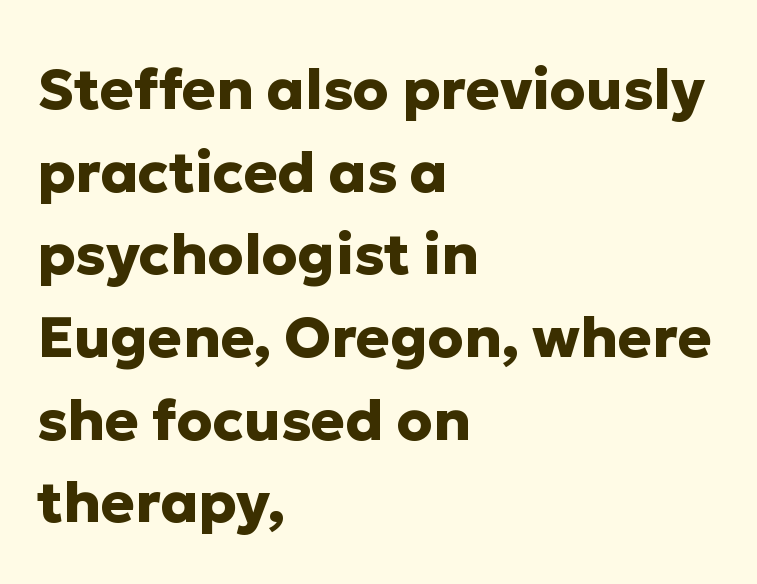
The designer went with a sans here, leaving each stem footless. Alignment: flush left. The letters stand straight up with perfectly vertical stems. A normal amount of white space separates one row of letters from the next. The tracking reads as untouched default to a designer's eye. Note the varied advance widths — an 'i' is clearly narrower than an 'm'.
